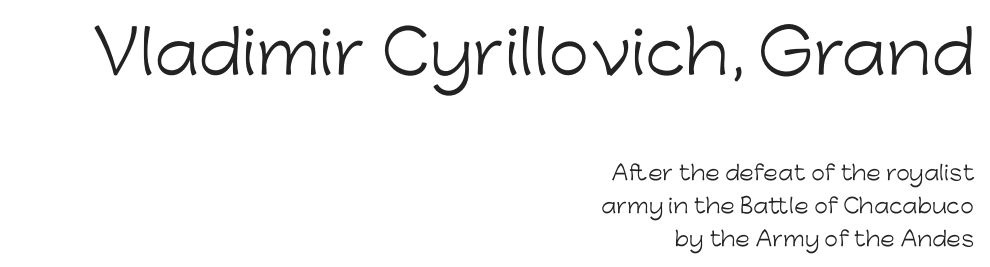
The vertical gap from one line to the next is medium. Ascenders rise straight up at ninety degrees. A clean baseline with only descenders dipping below it. Stroke thickness stays within the range of a standard reading face or lighter. This is sans-serif lettering, the kind often seen on screens and signage. Caption: standard tracking, unaltered.
